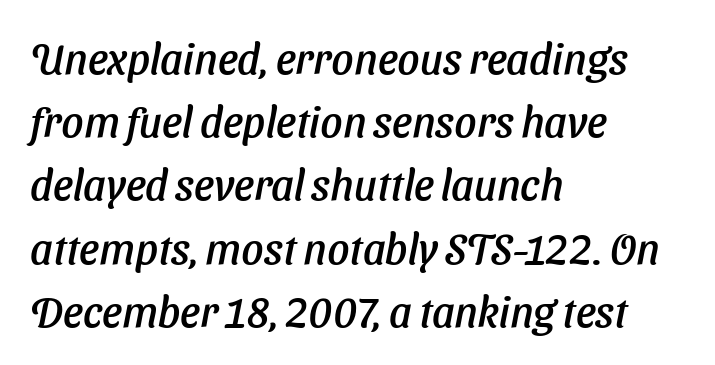
Q: Is the typeface a serif or a sans-serif typeface? A: Serif.
Q: Is the text underlined? A: No.
Q: How is the paragraph aligned? A: Left-aligned.
Q: Is the spacing between letters normal or unusually wide? A: Normal.
Q: Is the spacing between lines tight, normal or loose? A: Normal.
Q: Width (condensed, normal, or wide)? A: Normal.
Q: Stroke contrast? A: Low.
Q: x-height? A: Medium.
Q: Monospaced? A: No.
